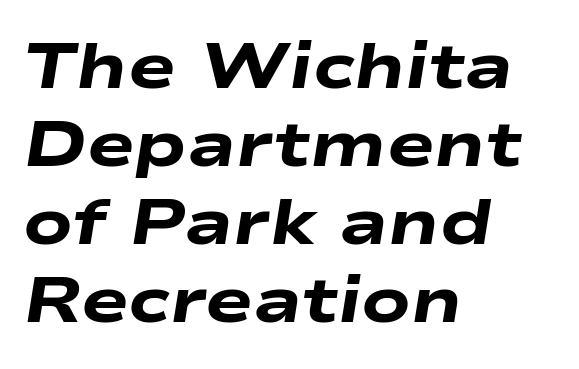
Q: Is the text bold? A: Yes.
Q: Is the text italic (slanted)? A: Yes, it leans right by about 9 degrees.
Q: Is the text underlined? A: No.
Q: How is the paragraph aligned? A: Left-aligned.
Q: Is the spacing between letters normal or unusually wide? A: Normal.
Q: Width (condensed, normal, or wide)? A: Wide.
Q: Stroke contrast? A: Low.
Q: x-height? A: Medium.
Q: Monospaced? A: No.
